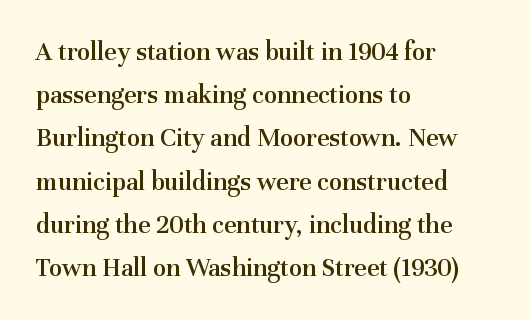
Letter spacing: default. The rendering uses a semibold face; strokes are thickened but not to full bold. Visually the block forms a straight wall on the left and a jagged coastline on the right. The foot of each line stays bare and open.
